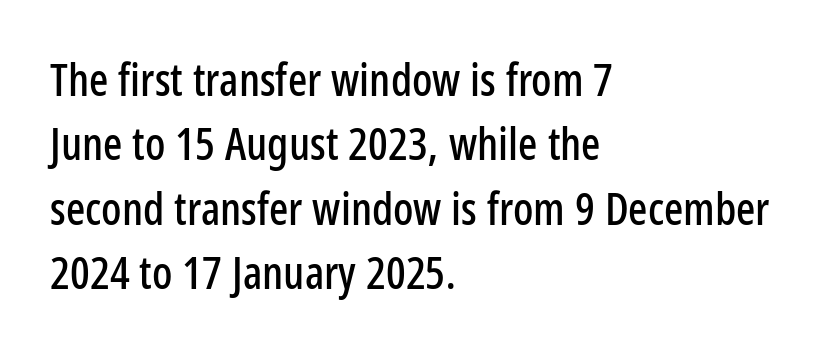
The image shows 45 px condensed sans-serif type, upright; set left-aligned, normal line spacing (1.43x), normal letter spacing, not underlined; low stroke contrast and a medium x-height.
